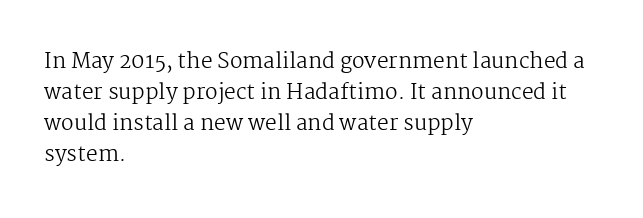
The image shows 21 px text type, upright; set left-aligned, normal line spacing (1.48x), normal letter spacing, not underlined.
